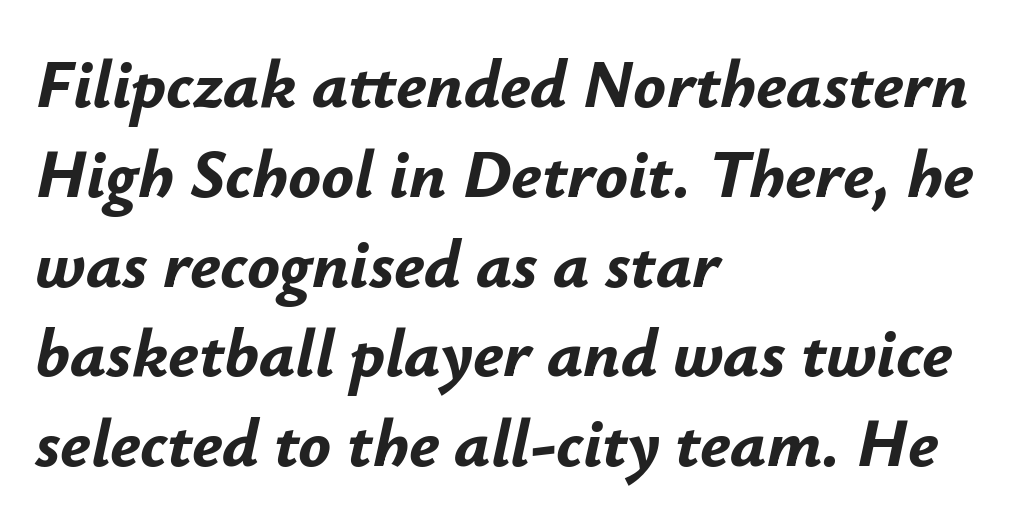
Q: Is the text bold? A: Yes.
Q: Is the text italic (slanted)? A: Yes, it leans right by about 12 degrees.
Q: Is the text underlined? A: No.
Q: How is the paragraph aligned? A: Left-aligned.
Q: Is the spacing between letters normal or unusually wide? A: Normal.
Q: Is the spacing between lines tight, normal or loose? A: Normal.
Q: Width (condensed, normal, or wide)? A: Normal.
Q: Stroke contrast? A: Low.
Q: x-height? A: Small.
Q: Monospaced? A: No.
